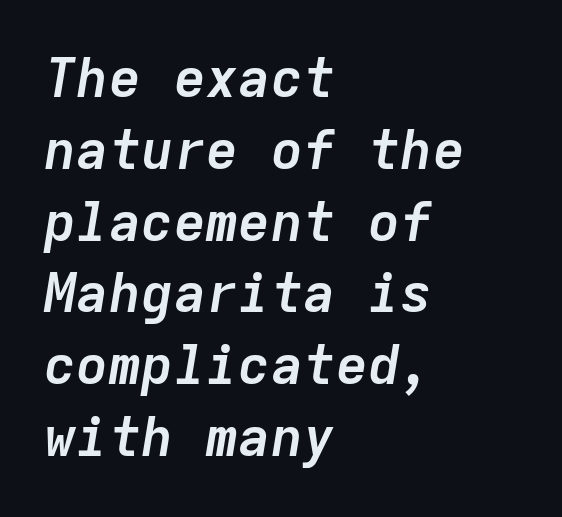
The image shows 54 px semibold type, italic (leaning right), monospaced; set left-aligned, normal line spacing (1.33x), normal letter spacing, not underlined; low stroke contrast and a medium x-height.
